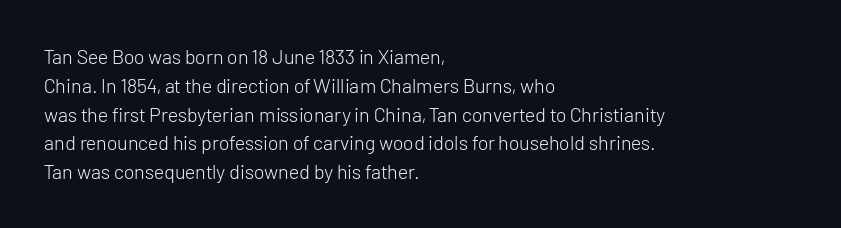
Vertical strokes here are truly vertical. The typesetting does not lean heavy: it is not bold. These lines keep a tight, regular rhythm from letter to letter. Anything drawn beneath the words? Only blank space. The designer left line spacing at the default. Caption: multi-line text, flush left, ragged right.
